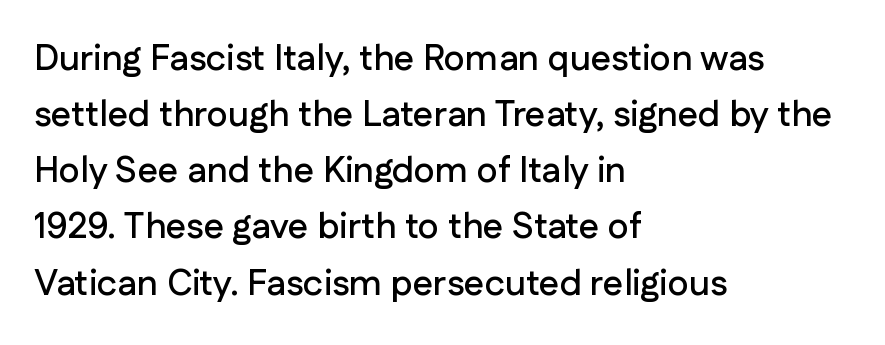
The image shows 36 px sans-serif type, upright; set left-aligned, normal line spacing (1.56x), normal letter spacing, not underlined; low stroke contrast and a medium x-height.
